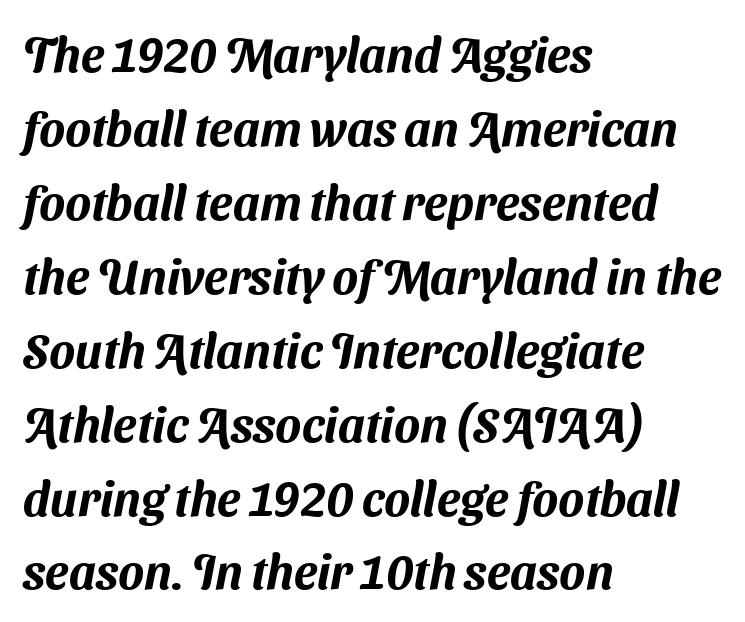
Q: Is the typeface a serif or a sans-serif typeface? A: Sans-serif.
Q: Is the text underlined? A: No.
Q: How is the paragraph aligned? A: Left-aligned.
Q: Is the spacing between letters normal or unusually wide? A: Normal.
Q: Is the spacing between lines tight, normal or loose? A: Normal.
Q: Width (condensed, normal, or wide)? A: Normal.
Q: Stroke contrast? A: Medium.
Q: x-height? A: Medium.
Q: Monospaced? A: No.
